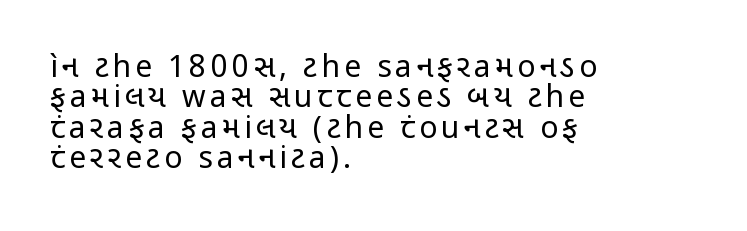
{"serif": "no", "italic": "no", "bold": "no", "weight": "regular", "width": "condensed", "stroke_contrast": "low", "x_height": "medium", "monospaced": "no", "underline": "no", "align": "left", "line_spacing": "tight", "line_spacing_ratio": 1.01, "glyph_px": 30}
